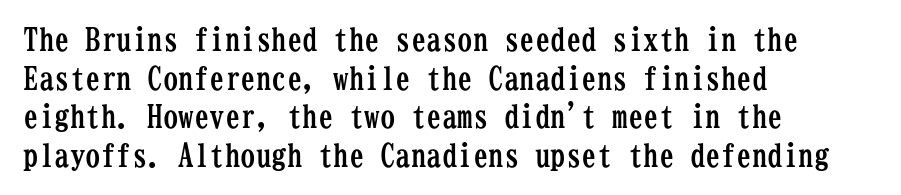
{"serif": "yes", "italic": "no", "bold": "yes", "weight": "semibold", "width": "condensed", "stroke_contrast": "low", "x_height": "medium", "monospaced": "yes", "underline": "no", "align": "left", "line_spacing": "normal", "line_spacing_ratio": 1.25, "letter_spacing": "normal", "letter_spacing_em": 0.0, "glyph_px": 31}
